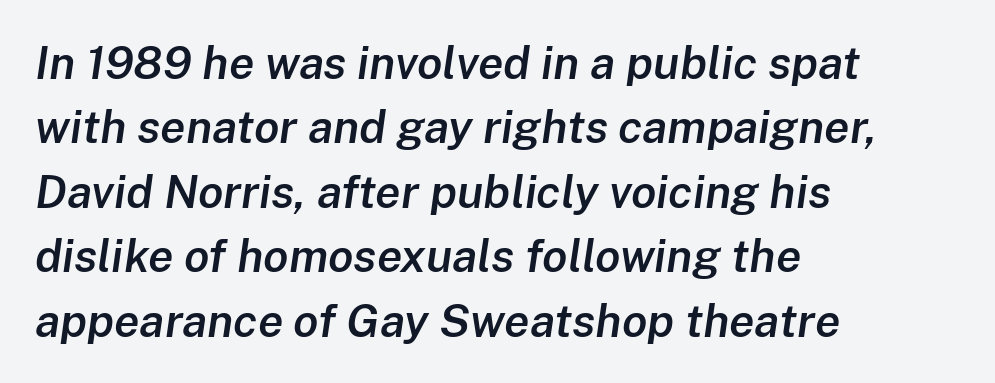
The text block is weighted toward the left margin, trailing off unevenly rightward. Compared with typical body copy, the letter spacing here is the same. The vertical gap from one line to the next is medium. A typesetter would call this proportional, since set widths differ per character.
